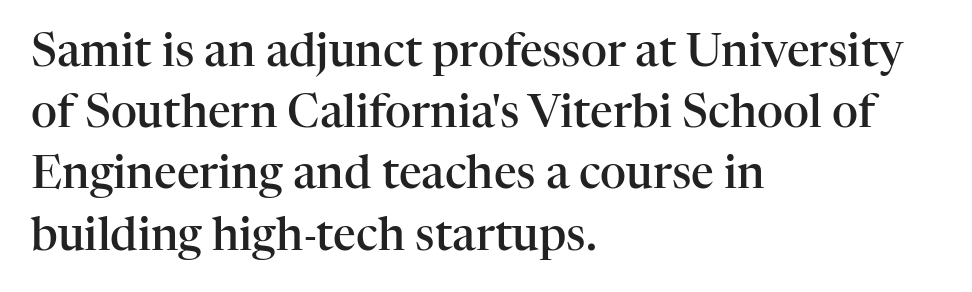
Q: Is the text bold? A: Semi-bold.
Q: Is the text italic (slanted)? A: No, it is upright.
Q: Is the typeface a serif or a sans-serif typeface? A: Serif.
Q: Is the text underlined? A: No.
Q: How is the paragraph aligned? A: Left-aligned.
Q: Is the spacing between letters normal or unusually wide? A: Normal.
Q: Is the spacing between lines tight, normal or loose? A: Normal.
Q: Width (condensed, normal, or wide)? A: Normal.
Q: Stroke contrast? A: High.
Q: x-height? A: Medium.
Q: Monospaced? A: No.
